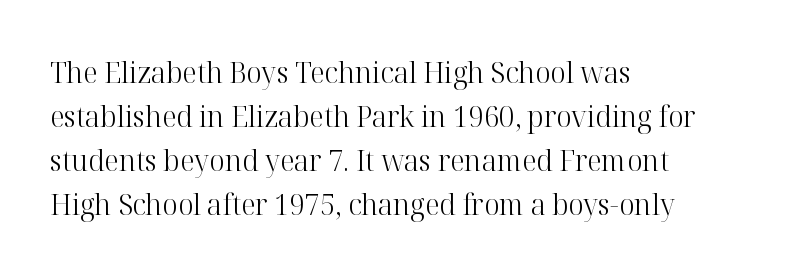
A typesetter would call this leading conventional body-copy spacing. Underlining? Definitely not there. The rendering anchors every line to the left-hand side. Each letter keeps its own natural width here, so spacing adapts to shape.
